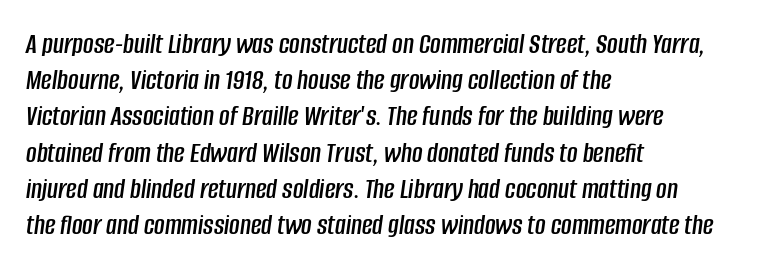
The face used here is proportionally spaced, like ordinary book or web type. The designer left line spacing at the default. The lines in this sample share a left origin and differ only in where they stop. The rendering applies a slant to the glyphs. The type is set solid horizontally, with unmodified tracking. The space directly below the letters is spotless.
